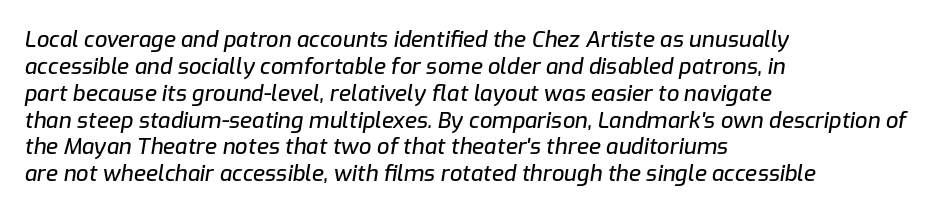
Characters are canted at an angle relative to the baseline's perpendicular. Typeset ragged right — the left edge is the straight one. Between one letter and the next there's only the usual sliver of space. The specimen omits any rule beneath the text block's lines.
